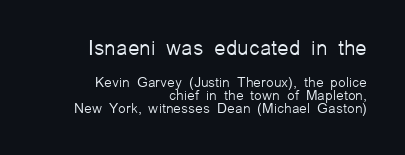
The image shows 21 px text type, upright; set right-aligned, tight line spacing (0.95x), normal letter spacing, not underlined; the first (top) block is 1.5x larger.
